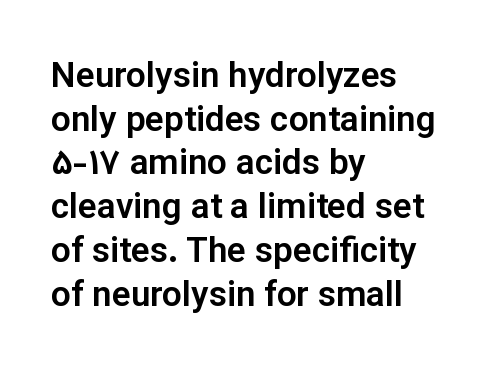
Where is the straight margin? On the left. The typeface chosen for these lines omits serifs. Underlining? Definitely not there. Each letter keeps its own natural width here, so spacing adapts to shape.
